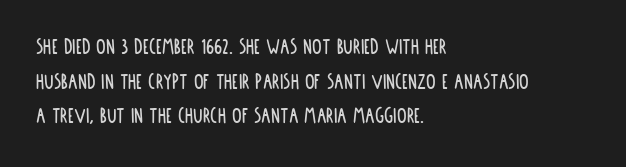
{"italic": "no", "underline": "no", "align": "left", "line_spacing": "normal", "line_spacing_ratio": 1.44, "letter_spacing": "normal", "letter_spacing_em": 0.0, "glyph_px": 24}
